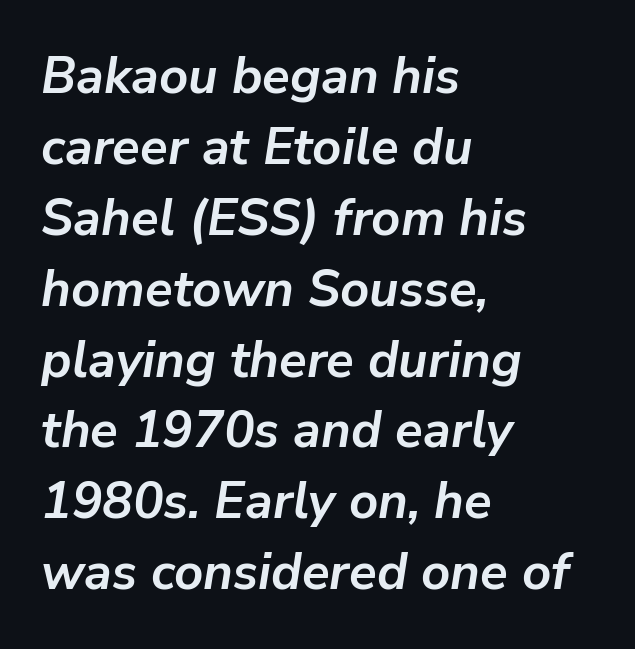
Q: Is the text bold? A: Yes.
Q: Is the text italic (slanted)? A: Yes, it leans right by about 9 degrees.
Q: Is the text underlined? A: No.
Q: How is the paragraph aligned? A: Left-aligned.
Q: Is the spacing between letters normal or unusually wide? A: Normal.
Q: Is the spacing between lines tight, normal or loose? A: Normal.
Q: Width (condensed, normal, or wide)? A: Normal.
Q: Stroke contrast? A: Low.
Q: x-height? A: Medium.
Q: Monospaced? A: No.
